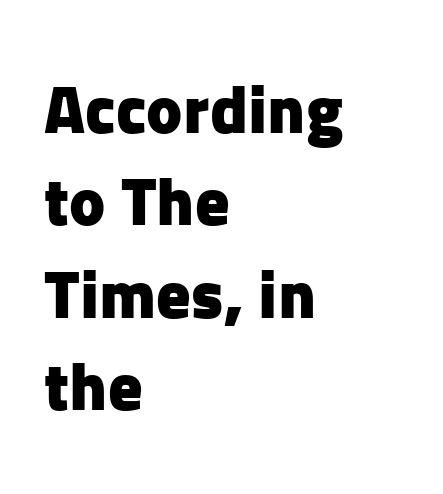
{"serif": "no", "italic": "no", "bold": "yes", "weight": "heavy", "width": "normal", "stroke_contrast": "low", "x_height": "medium", "monospaced": "no", "underline": "no", "align": "left", "line_spacing": "normal", "line_spacing_ratio": 1.36, "letter_spacing": "normal", "letter_spacing_em": 0.0, "glyph_px": 68}
